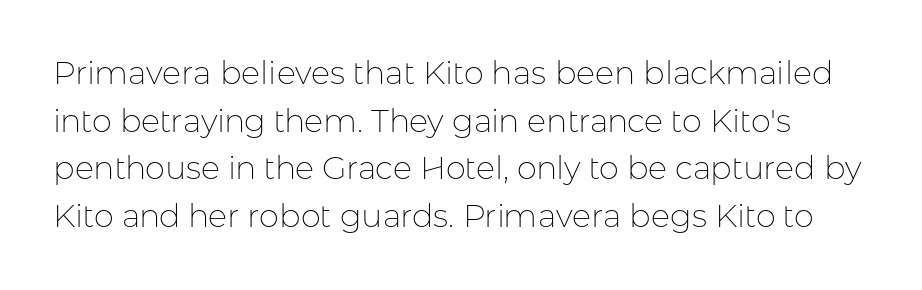
The letters look calm and open, with moderate or lighter stems. Descender tails drop into unmarked territory. Style check: upright. Spacing verdict: proportional, widths tailored to each character.
